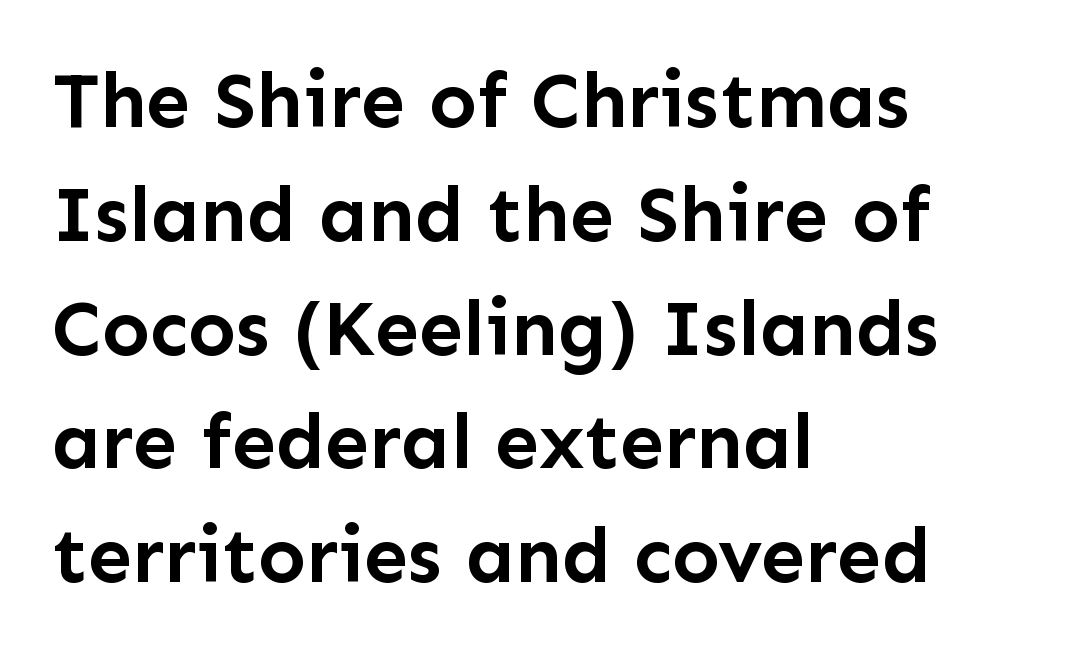
{"serif": "no", "italic": "no", "bold": "yes", "weight": "semibold", "width": "normal", "stroke_contrast": "low", "x_height": "medium", "monospaced": "no", "underline": "no", "align": "left", "line_spacing": "normal", "line_spacing_ratio": 1.44, "letter_spacing": "normal", "letter_spacing_em": 0.0, "glyph_px": 79}
